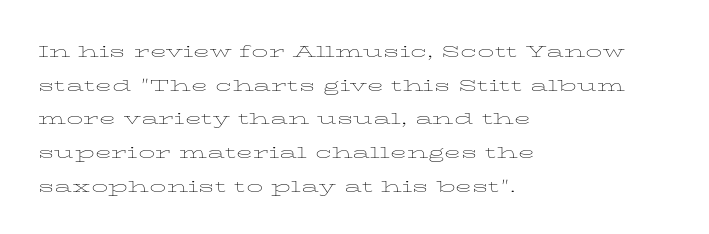
Unbolded letterforms with no extra heft. The letterforms sit shoulder to shoulder at normal distance. Line spacing here is normal. Glance below the letters and you will spot only blank space. Visually the block forms a straight wall on the left and a jagged coastline on the right.
